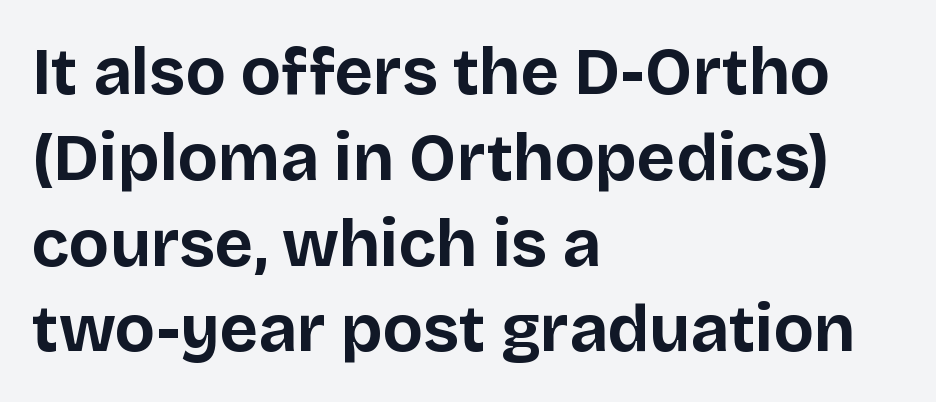
The image shows 66 px bold sans-serif type, upright; set left-aligned, normal line spacing (1.3x), normal letter spacing, not underlined; low stroke contrast and a large x-height.
